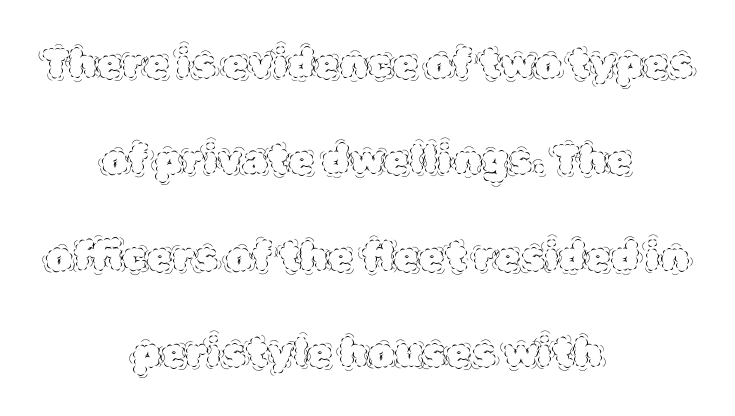
{"italic": "no", "bold": "no", "weight": "thin", "width": "normal", "x_height": "large", "monospaced": "no", "underline": "no", "align": "center", "line_spacing": "loose", "line_spacing_ratio": 2.35, "letter_spacing": "normal", "letter_spacing_em": 0.0, "glyph_px": 41}
